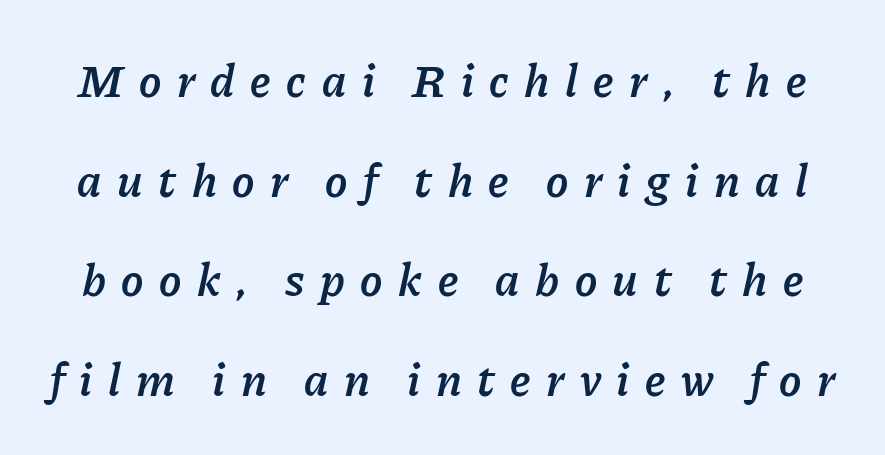
Q: Is the text bold? A: Semi-bold.
Q: Is the text italic (slanted)? A: Yes, it leans right by about 11 degrees.
Q: Is the text underlined? A: No.
Q: Is the spacing between letters normal or unusually wide? A: Unusually wide.
Q: Is the spacing between lines tight, normal or loose? A: Loose.
Q: Width (condensed, normal, or wide)? A: Normal.
Q: Stroke contrast? A: Low.
Q: x-height? A: Medium.
Q: Monospaced? A: No.
